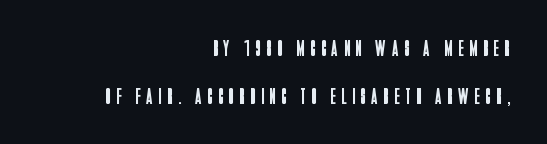
{"italic": "no", "bold": "no", "underline": "no", "align": "right", "line_spacing": "loose", "line_spacing_ratio": 2.08, "letter_spacing": "wide", "letter_spacing_em": 0.26, "glyph_px": 23}
